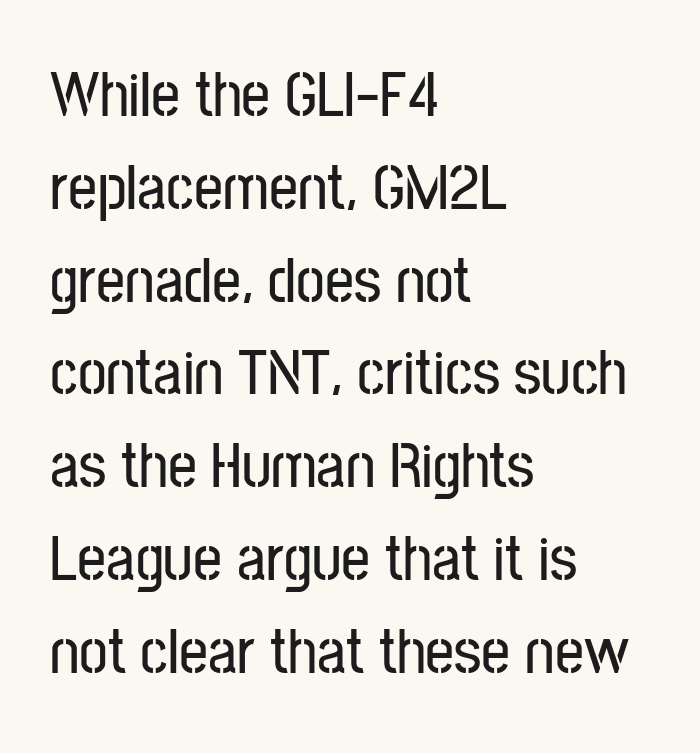
The passage shown stacks its lines at a standard gap. Inter-character spacing is left at the font's built-in metrics. Style check: upright. Spacing verdict: proportional, widths tailored to each character. Short and long lines alike share a common starting point at left.
